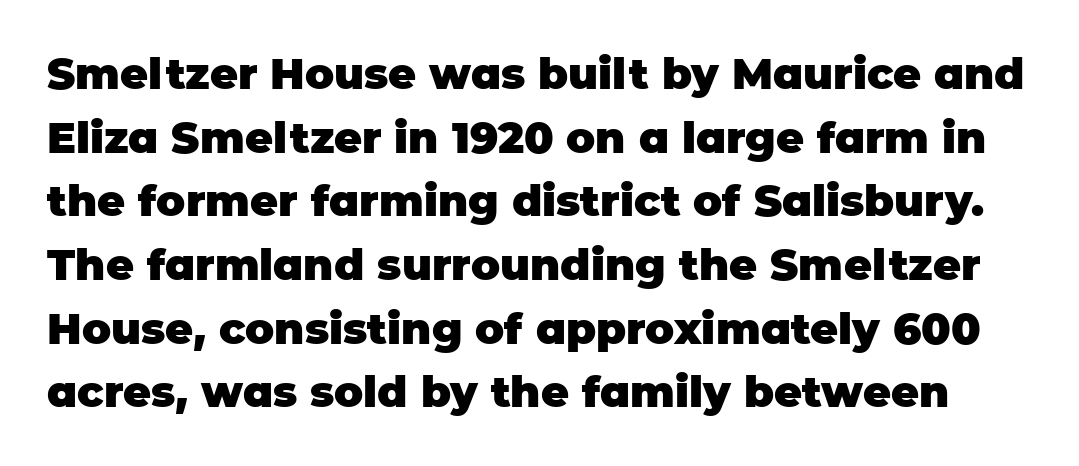
The rendering uses a moderate line-height, typical for paragraphs. Any mark beneath the type? The region is blank. This sample uses a sans-serif face. The typography opts for an upright posture over an oblique one. The letters advance in unequal steps, a hallmark of proportional type. Chunky letters — that's bold for sure.
